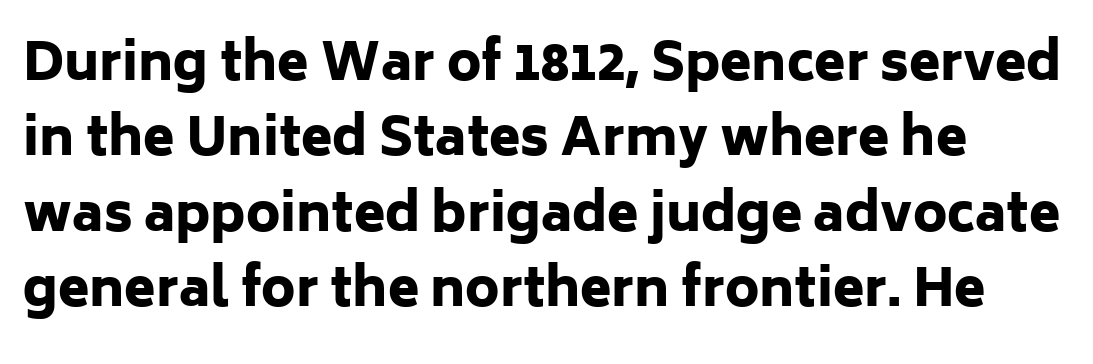
Q: Is the text bold? A: Yes.
Q: Is the text italic (slanted)? A: No, it is upright.
Q: Is the typeface a serif or a sans-serif typeface? A: Sans-serif.
Q: Is the text underlined? A: No.
Q: Is the spacing between letters normal or unusually wide? A: Normal.
Q: Is the spacing between lines tight, normal or loose? A: Normal.
Q: Width (condensed, normal, or wide)? A: Normal.
Q: Stroke contrast? A: Low.
Q: x-height? A: Medium.
Q: Monospaced? A: No.
